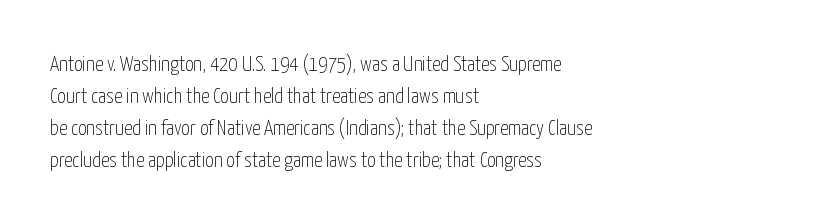
{"italic": "no", "bold": "no", "underline": "no", "align": "left", "line_spacing": "normal", "line_spacing_ratio": 1.52, "letter_spacing": "normal", "letter_spacing_em": 0.0, "glyph_px": 21}
